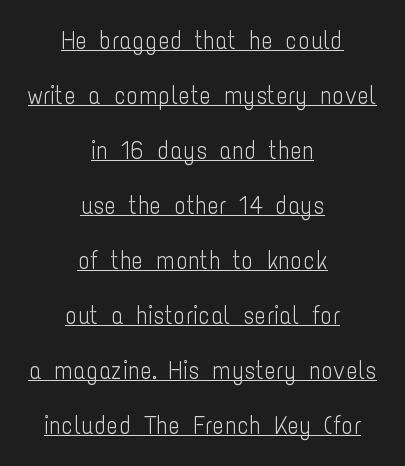
Q: Is the text bold? A: No.
Q: Is the text italic (slanted)? A: No, it is upright.
Q: Is the text underlined? A: Yes.
Q: How is the paragraph aligned? A: Centered.
Q: Is the spacing between letters normal or unusually wide? A: Normal.
Q: Is the spacing between lines tight, normal or loose? A: Loose.
